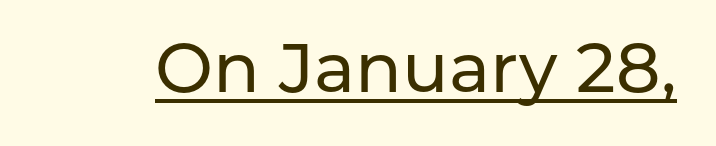
Q: Is the text italic (slanted)? A: No, it is upright.
Q: Is the typeface a serif or a sans-serif typeface? A: Sans-serif.
Q: Is the text underlined? A: Yes.
Q: Is the spacing between letters normal or unusually wide? A: Normal.
Q: Width (condensed, normal, or wide)? A: Normal.
Q: Stroke contrast? A: Low.
Q: x-height? A: Medium.
Q: Monospaced? A: No.
